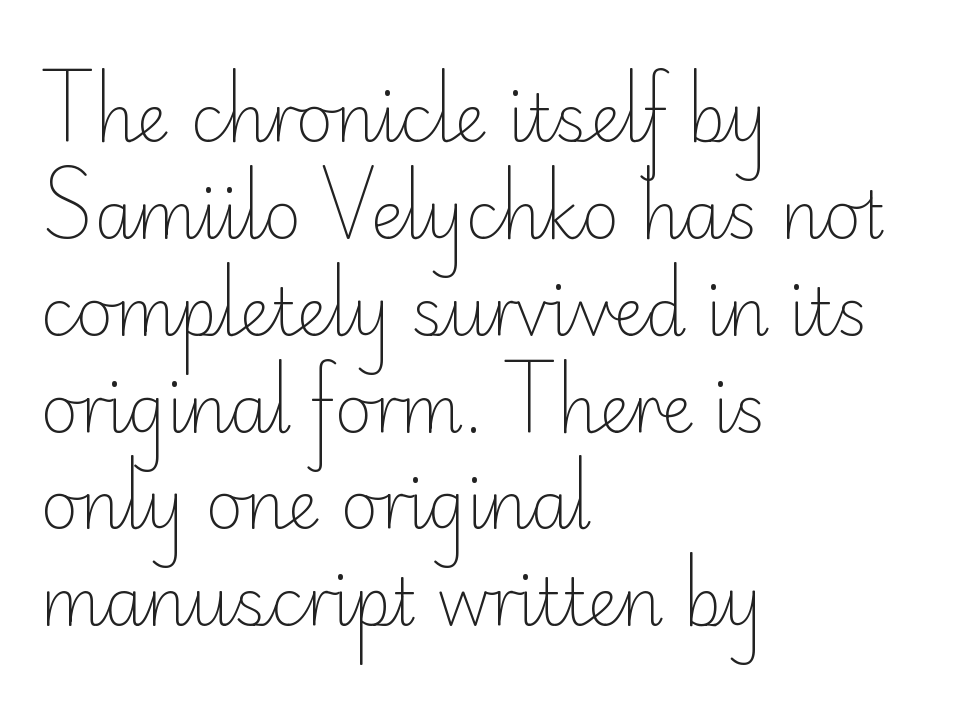
Q: Is the text bold? A: No.
Q: Is the text italic (slanted)? A: No, it is upright.
Q: Is the typeface a serif or a sans-serif typeface? A: Sans-serif.
Q: Is the text underlined? A: No.
Q: How is the paragraph aligned? A: Left-aligned.
Q: Is the spacing between letters normal or unusually wide? A: Normal.
Q: Is the spacing between lines tight, normal or loose? A: Normal.
Q: Width (condensed, normal, or wide)? A: Normal.
Q: Stroke contrast? A: Low.
Q: x-height? A: Small.
Q: Monospaced? A: No.
